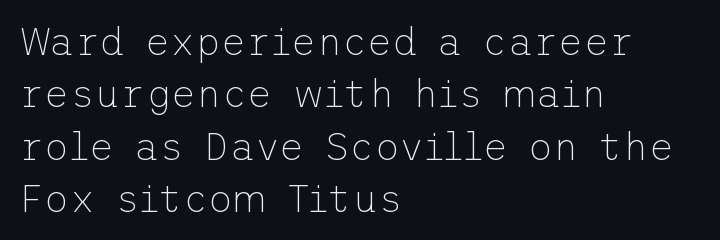
Designer's note — italics off, roman on. The letters look calm and open, with moderate or lighter stems. The foot of each line stays bare and open. All the whitespace from short lines collects on the right.
